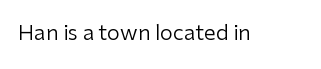
Q: Is the text bold? A: No.
Q: Is the text italic (slanted)? A: No, it is upright.
Q: Is the text underlined? A: No.
Q: Is the spacing between letters normal or unusually wide? A: Normal.
